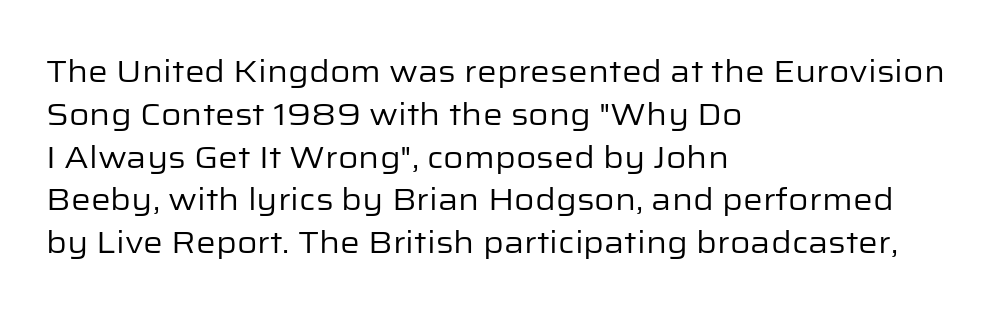
{"serif": "no", "italic": "no", "bold": "no", "weight": "regular", "width": "normal", "stroke_contrast": "low", "x_height": "medium", "monospaced": "no", "underline": "no", "align": "left", "line_spacing": "normal", "line_spacing_ratio": 1.38, "letter_spacing": "normal", "letter_spacing_em": 0.0, "glyph_px": 31}
